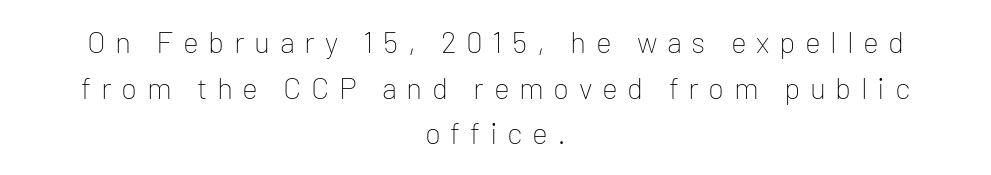
The image shows 30 px thin sans-serif type, upright; set centered, normal line spacing (1.52x), unusually wide letter spacing (+0.32 em), not underlined; low stroke contrast and a medium x-height.
